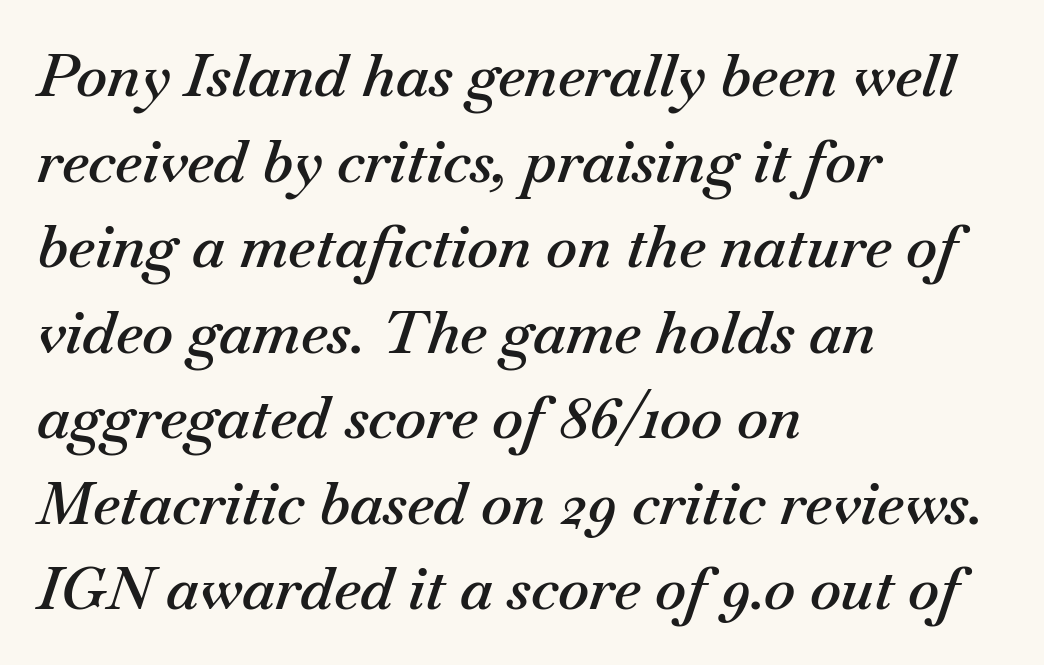
Is the block centered? No — it sits flush against the left margin. A normal amount of white space separates one row of letters from the next. Default kerning and tracking; the words read as compact shapes. Proportional: the letters do not fall into vertical columns. Nobody drew a line under any word here.
